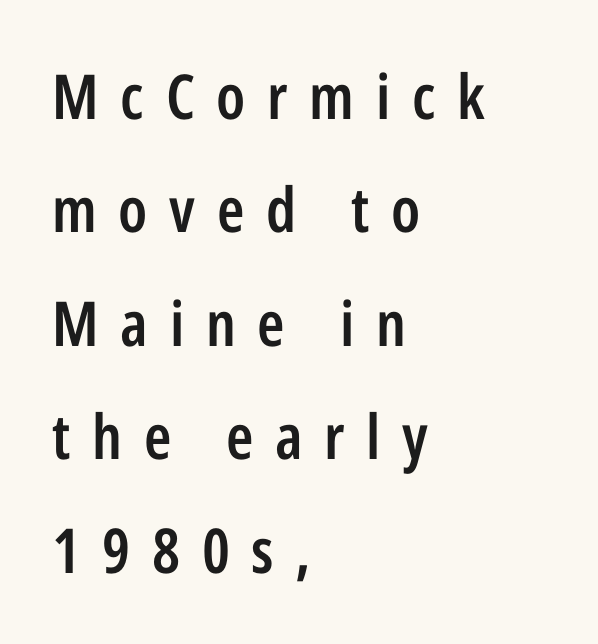
Q: Is the text bold? A: Semi-bold.
Q: Is the text italic (slanted)? A: No, it is upright.
Q: Is the typeface a serif or a sans-serif typeface? A: Sans-serif.
Q: Is the text underlined? A: No.
Q: How is the paragraph aligned? A: Left-aligned.
Q: Is the spacing between letters normal or unusually wide? A: Unusually wide.
Q: Width (condensed, normal, or wide)? A: Condensed.
Q: Stroke contrast? A: Low.
Q: x-height? A: Medium.
Q: Monospaced? A: No.
